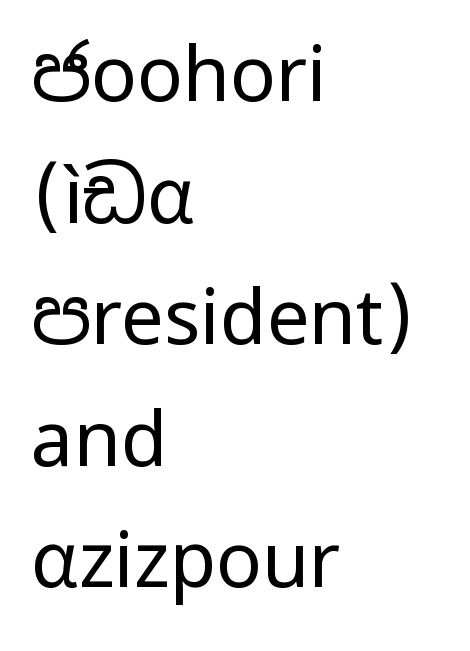
The image shows 76 px regular-weight sans-serif type, upright; set left-aligned, normal line spacing (1.6x), normal letter spacing, not underlined; low stroke contrast and a medium x-height.
